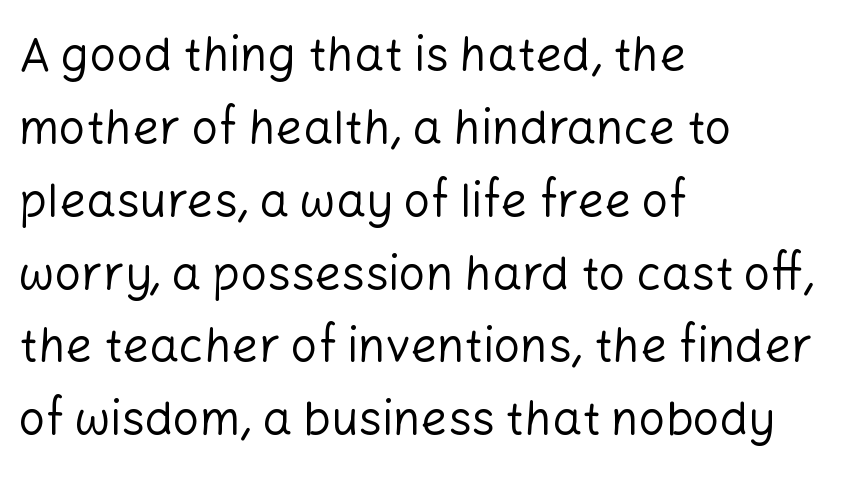
Only glyphs here, with clear space below each row. Weight class: somewhere from thin through regular. Do the characters align in a grid? No, the font is proportional. A typesetter would label this face a sans. How would I describe the line gaps? Plain and ordinary. In terms of letterspacing, this is plain default setting.
